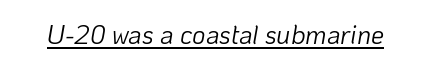
The image shows 26 px text type, italic (leaning right); set normal letter spacing, underlined.
